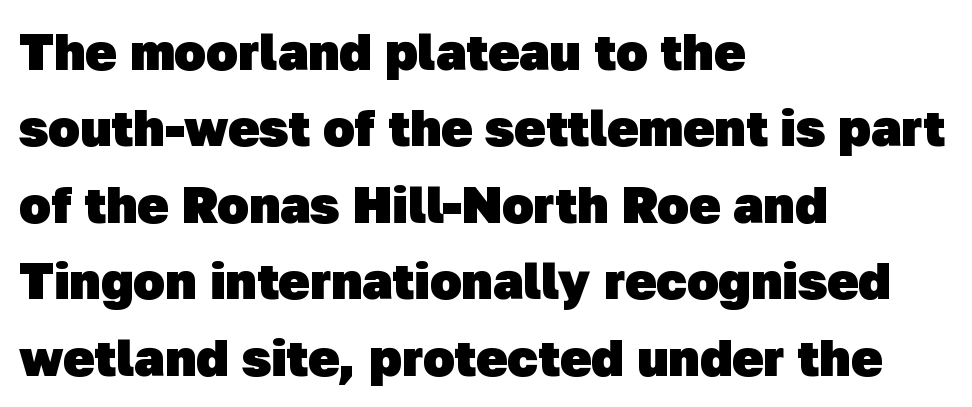
Q: Is the text bold? A: Yes.
Q: Is the typeface a serif or a sans-serif typeface? A: Sans-serif.
Q: Is the text underlined? A: No.
Q: How is the paragraph aligned? A: Left-aligned.
Q: Is the spacing between letters normal or unusually wide? A: Normal.
Q: Is the spacing between lines tight, normal or loose? A: Normal.
Q: Width (condensed, normal, or wide)? A: Normal.
Q: Stroke contrast? A: Low.
Q: x-height? A: Medium.
Q: Monospaced? A: No.
